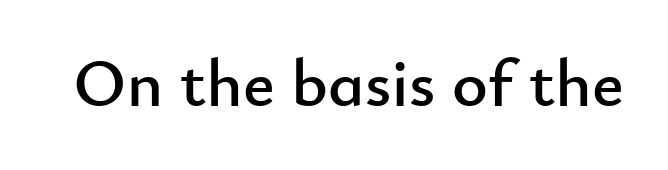
The image shows 68 px sans-serif type, upright; set normal letter spacing, not underlined; low stroke contrast and a small x-height.
